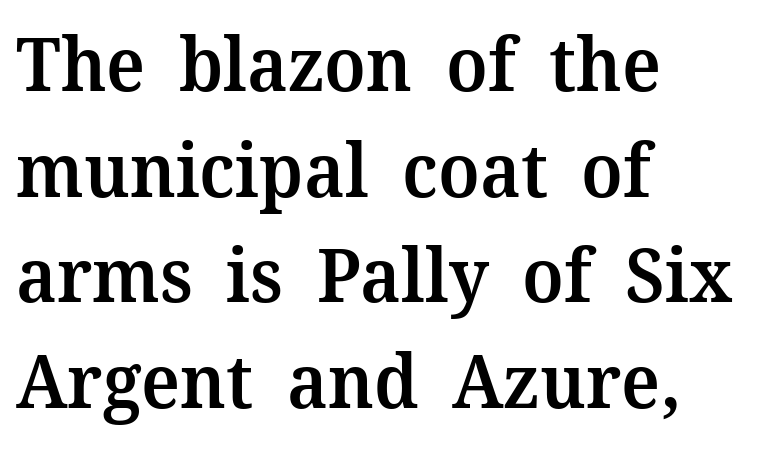
The image shows 75 px semibold serif type, upright; set left-aligned, normal line spacing (1.41x), normal letter spacing, not underlined; medium stroke contrast and a medium x-height.
